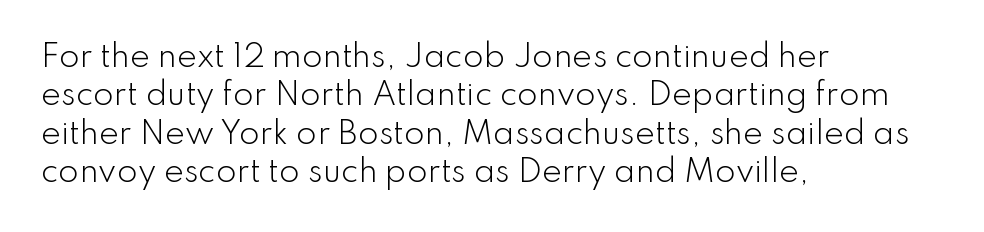
{"serif": "no", "italic": "no", "bold": "no", "weight": "light", "width": "normal", "stroke_contrast": "low", "x_height": "small", "monospaced": "no", "underline": "no", "align": "left", "line_spacing": "normal", "line_spacing_ratio": 1.28, "letter_spacing": "normal", "letter_spacing_em": 0.0, "glyph_px": 30}
